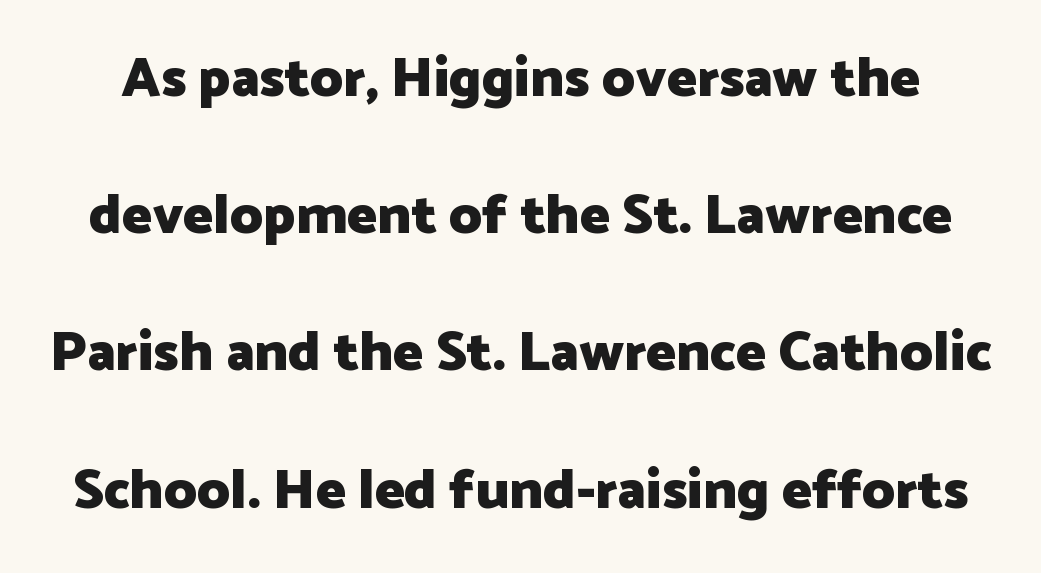
{"serif": "no", "italic": "no", "bold": "yes", "weight": "heavy", "width": "normal", "stroke_contrast": "low", "x_height": "medium", "monospaced": "no", "underline": "no", "line_spacing": "loose", "line_spacing_ratio": 2.45, "letter_spacing": "normal", "letter_spacing_em": 0.0, "glyph_px": 56}
